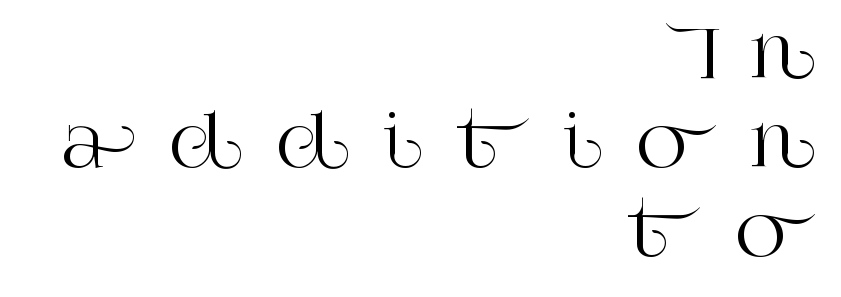
All the whitespace from short lines collects on the left. In terms of posture, this sample is upright. A typesetter would call this heavily tracked-out type. This sample has the flowing, uneven cadence of proportional lettering. Type style note: has serifs.
